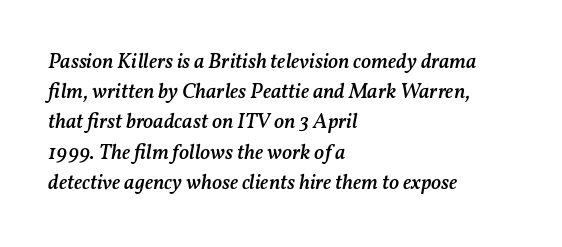
{"italic": "yes", "lean": "right", "slant_degrees": 11, "bold": "semi", "underline": "no", "align": "left", "line_spacing": "normal", "line_spacing_ratio": 1.44, "letter_spacing": "normal", "letter_spacing_em": 0.0, "glyph_px": 21}
